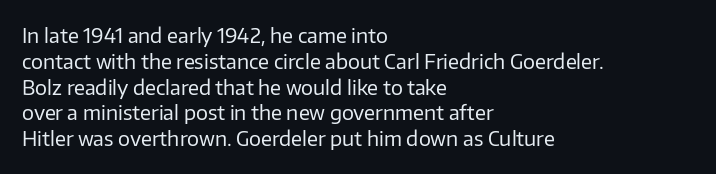
Q: Is the text bold? A: No.
Q: Is the text italic (slanted)? A: No, it is upright.
Q: Is the text underlined? A: No.
Q: How is the paragraph aligned? A: Left-aligned.
Q: Is the spacing between letters normal or unusually wide? A: Normal.
Q: Is the spacing between lines tight, normal or loose? A: Normal.
